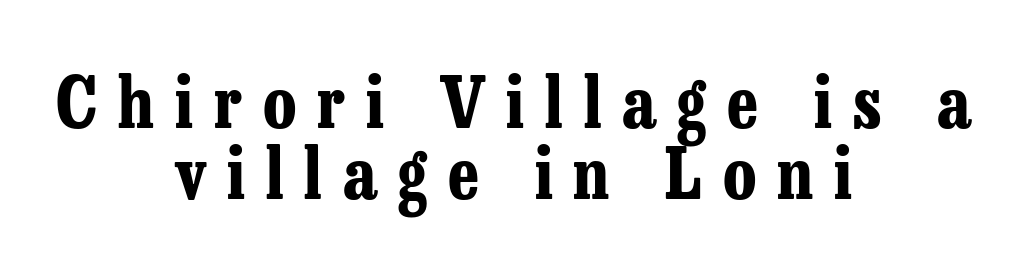
Nobody drew a line under any word here. Posture: vertical. The passage is arranged like a title page — every line centered. Heavy, bold letterforms. Classification — serif.
